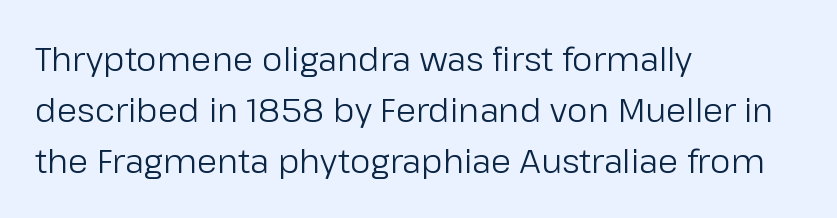
Decoration check: the copy has no underline. Inter-character spacing is left at the font's built-in metrics. A light-to-regular cut is what we see here. Letterform terminals end flat and unadorned throughout the passage. The rendering uses a moderate line-height, typical for paragraphs.
